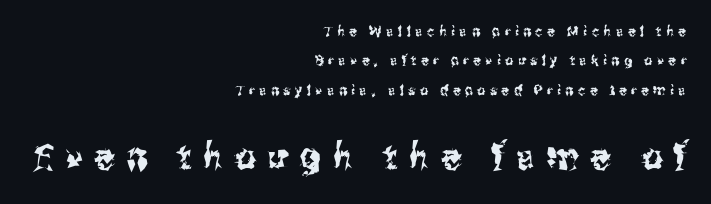
Note: no serifs on the glyphs. Honestly, the rows look like they've been pulled way apart. The letters advance in unequal steps, a hallmark of proportional type. If you drew a ruler down the right edge, every line would touch it. Between these two stacked blocks, the lower one wins on size. Spacing between characters has been opened up far beyond the box default.
